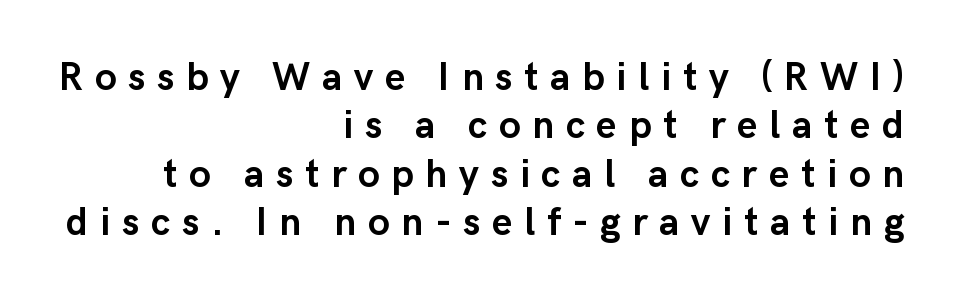
The image shows 39 px semibold sans-serif type, upright; set right-aligned, line spacing 1.24x, unusually wide letter spacing (+0.3 em), not underlined; low stroke contrast and a medium x-height.
